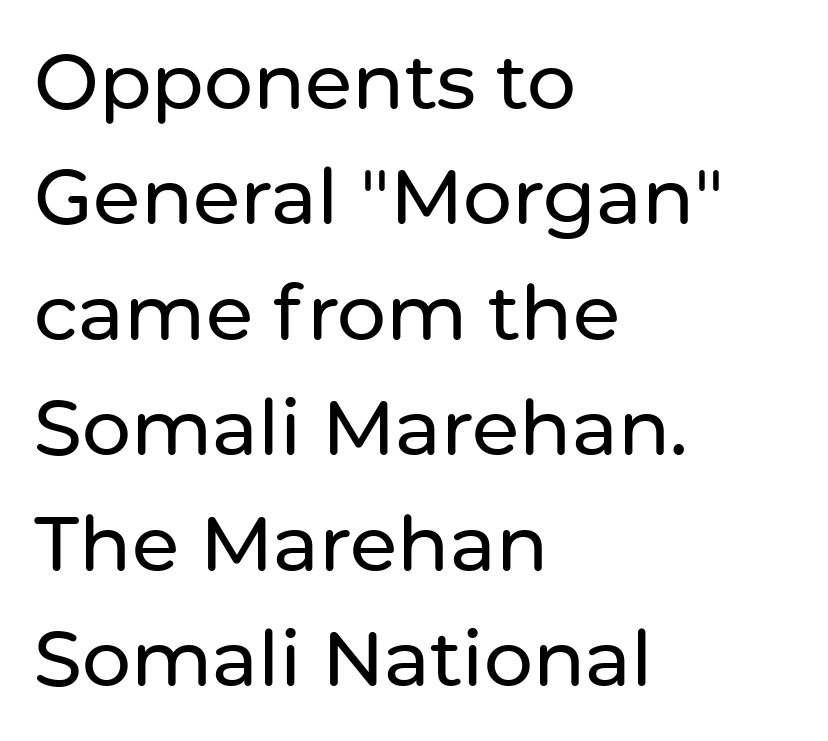
The image shows 77 px sans-serif type, upright; set left-aligned, normal line spacing (1.5x), normal letter spacing, not underlined; low stroke contrast and a medium x-height.
